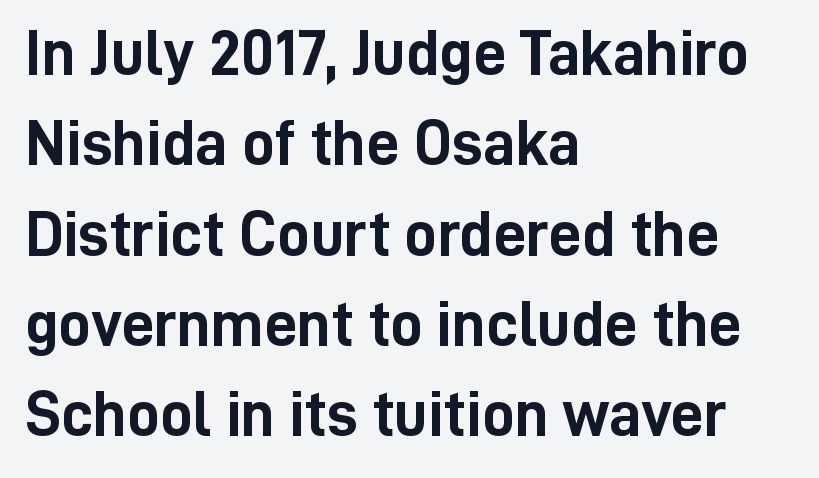
This sample uses plain, unmodified letter spacing. When letters stand straight like this, we call the style roman or upright. Letters rest on an invisible, unmarked baseline. Horizontal alignment here is leftward, the default for most running prose. Do the characters align in a grid? No, the font is proportional. Vertical spacing — default.
